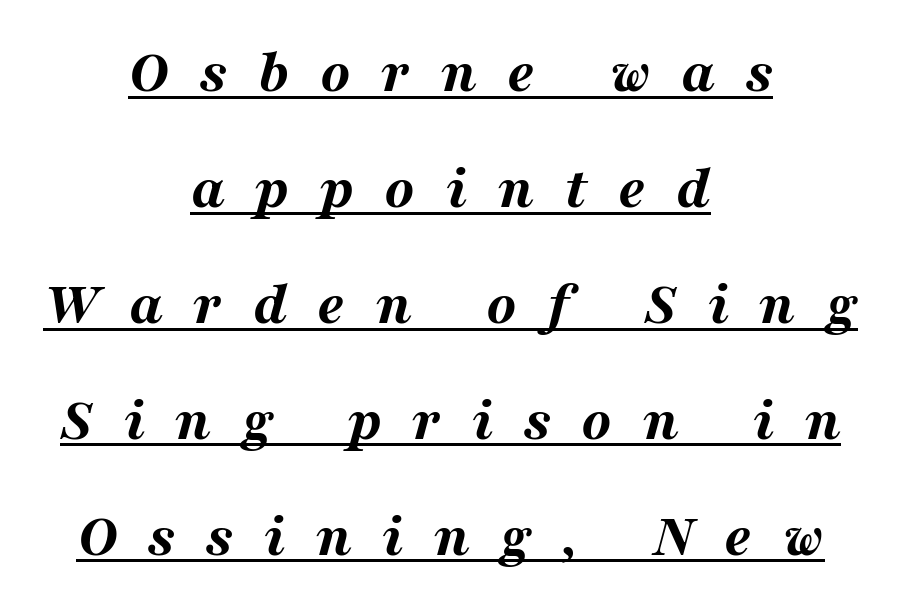
Q: Is the text bold? A: Yes.
Q: Is the text italic (slanted)? A: Yes, it leans right by about 16 degrees.
Q: Is the text underlined? A: Yes.
Q: How is the paragraph aligned? A: Centered.
Q: Is the spacing between letters normal or unusually wide? A: Unusually wide.
Q: Is the spacing between lines tight, normal or loose? A: Loose.
Q: Width (condensed, normal, or wide)? A: Wide.
Q: Stroke contrast? A: Medium.
Q: x-height? A: Medium.
Q: Monospaced? A: No.
